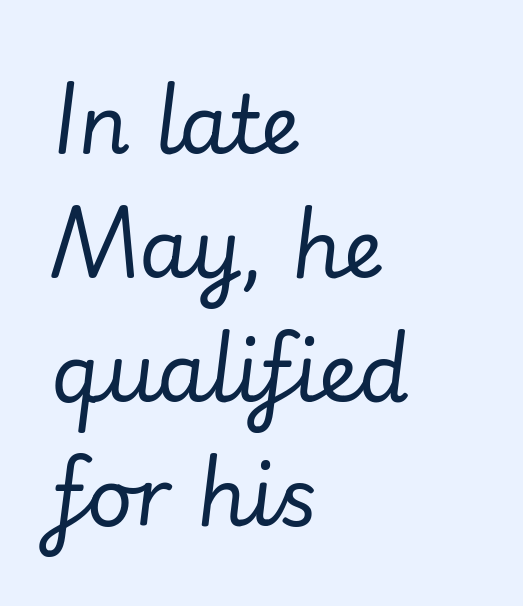
The image shows 80 px regular-weight type, italic (leaning right); set left-aligned, normal line spacing (1.55x), normal letter spacing, not underlined; low stroke contrast and a small x-height.
